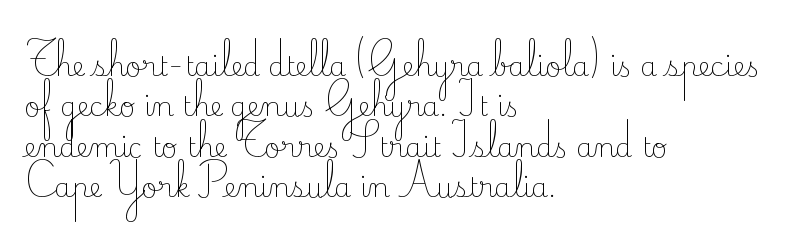
Q: Is the text bold? A: No.
Q: Is the text italic (slanted)? A: No, it is upright.
Q: Is the text underlined? A: No.
Q: How is the paragraph aligned? A: Left-aligned.
Q: Is the spacing between letters normal or unusually wide? A: Normal.
Q: Is the spacing between lines tight, normal or loose? A: Normal.
